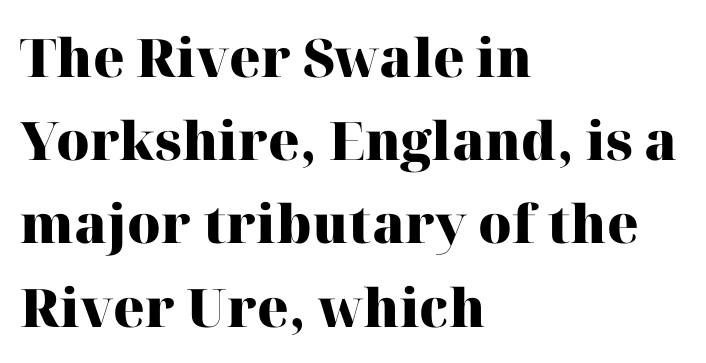
Q: Is the text bold? A: Yes.
Q: Is the text italic (slanted)? A: No, it is upright.
Q: Is the typeface a serif or a sans-serif typeface? A: Serif.
Q: Is the text underlined? A: No.
Q: How is the paragraph aligned? A: Left-aligned.
Q: Is the spacing between letters normal or unusually wide? A: Normal.
Q: Is the spacing between lines tight, normal or loose? A: Normal.
Q: Width (condensed, normal, or wide)? A: Normal.
Q: Stroke contrast? A: High.
Q: x-height? A: Medium.
Q: Monospaced? A: No.
